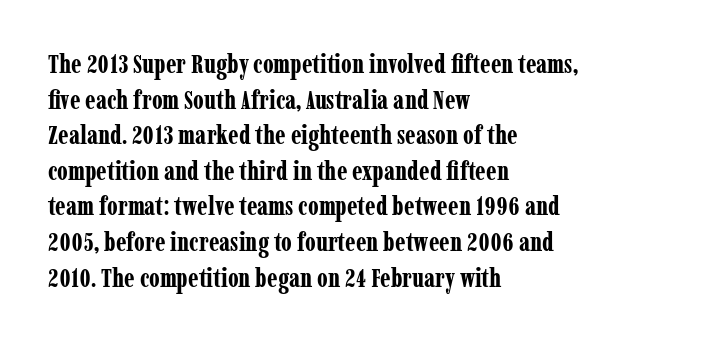
{"italic": "no", "bold": "yes", "underline": "no", "align": "left", "line_spacing": "normal", "line_spacing_ratio": 1.37, "letter_spacing": "normal", "letter_spacing_em": 0.0, "glyph_px": 26}
